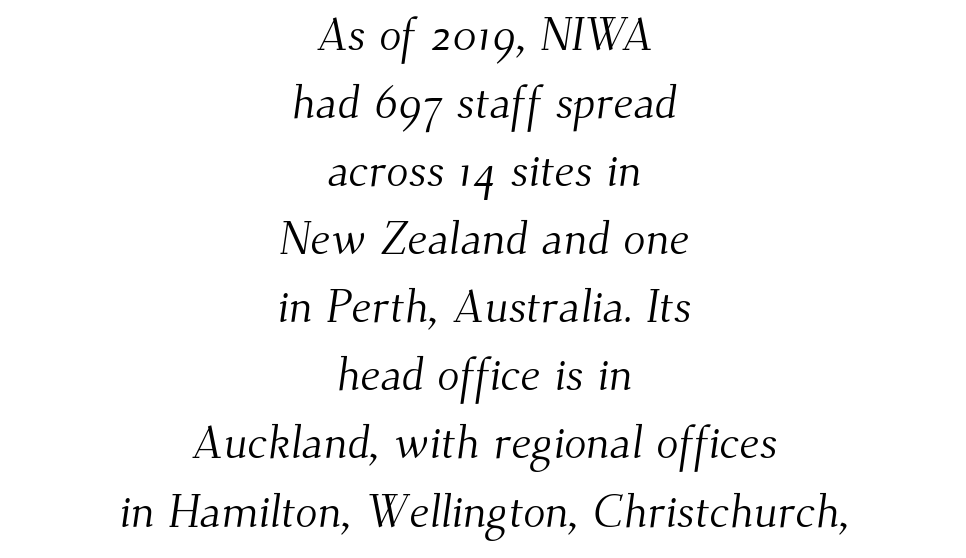
This is serif lettering, the kind often seen in printed books. Proportional: the letters do not fall into vertical columns. No extra tracking has been applied to these lines. The font is comparable to plain body text, perhaps lighter. The vertical gap from one line to the next is medium. This sample is center-justified, so both line endings float freely.
